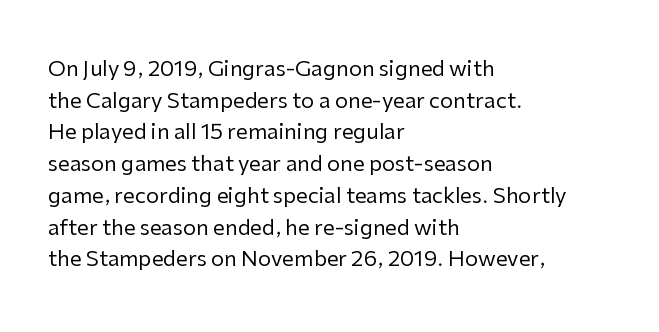
The image shows 21 px text type, upright; set left-aligned, normal line spacing (1.51x), normal letter spacing, not underlined.
